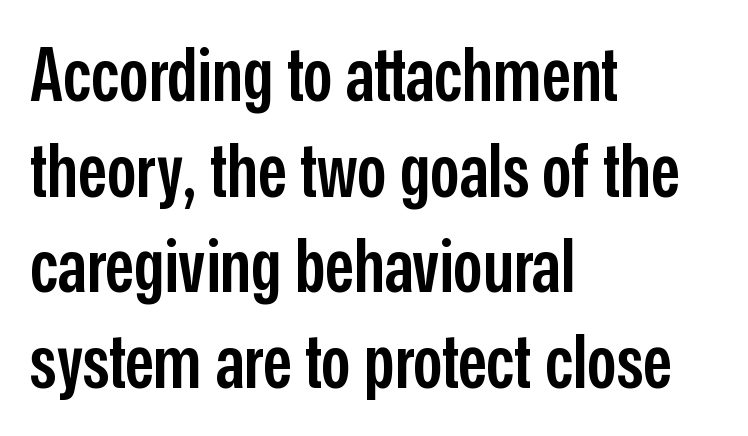
Q: Is the text bold? A: Semi-bold.
Q: Is the text italic (slanted)? A: No, it is upright.
Q: Is the typeface a serif or a sans-serif typeface? A: Sans-serif.
Q: Is the text underlined? A: No.
Q: How is the paragraph aligned? A: Left-aligned.
Q: Is the spacing between letters normal or unusually wide? A: Normal.
Q: Is the spacing between lines tight, normal or loose? A: Normal.
Q: Width (condensed, normal, or wide)? A: Condensed.
Q: Stroke contrast? A: Low.
Q: x-height? A: Medium.
Q: Monospaced? A: No.
